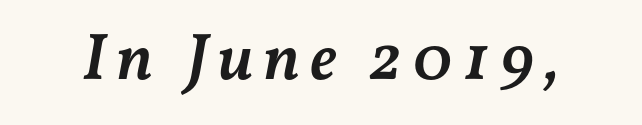
{"italic": "yes", "lean": "right", "slant_degrees": 11, "bold": "semi", "weight": "semibold", "width": "normal", "stroke_contrast": "medium", "x_height": "medium", "monospaced": "no", "underline": "no", "glyph_px": 66}
